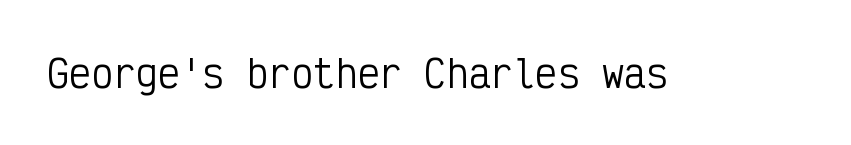
Does the type have serifs? No, each stem ends abruptly. A typesetter would call this monospace, since all characters share one set width. Clear beneath every line of the passage. Every character sits straight up, as roman type does.
